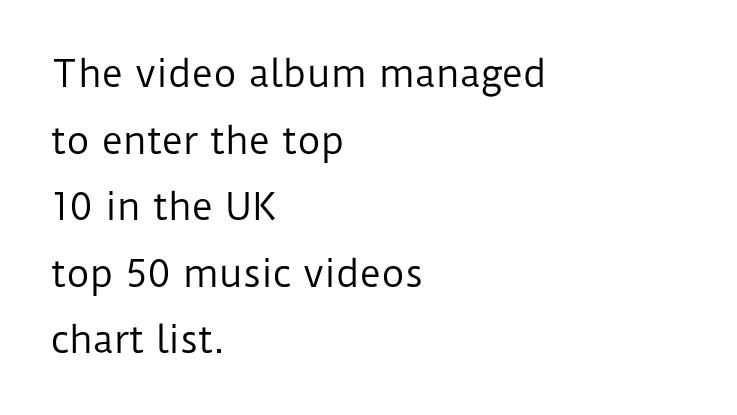
Q: Is the text bold? A: No.
Q: Is the text italic (slanted)? A: No, it is upright.
Q: Is the typeface a serif or a sans-serif typeface? A: Sans-serif.
Q: Is the text underlined? A: No.
Q: How is the paragraph aligned? A: Left-aligned.
Q: Is the spacing between letters normal or unusually wide? A: Normal.
Q: Width (condensed, normal, or wide)? A: Normal.
Q: Stroke contrast? A: Low.
Q: x-height? A: Medium.
Q: Monospaced? A: No.
